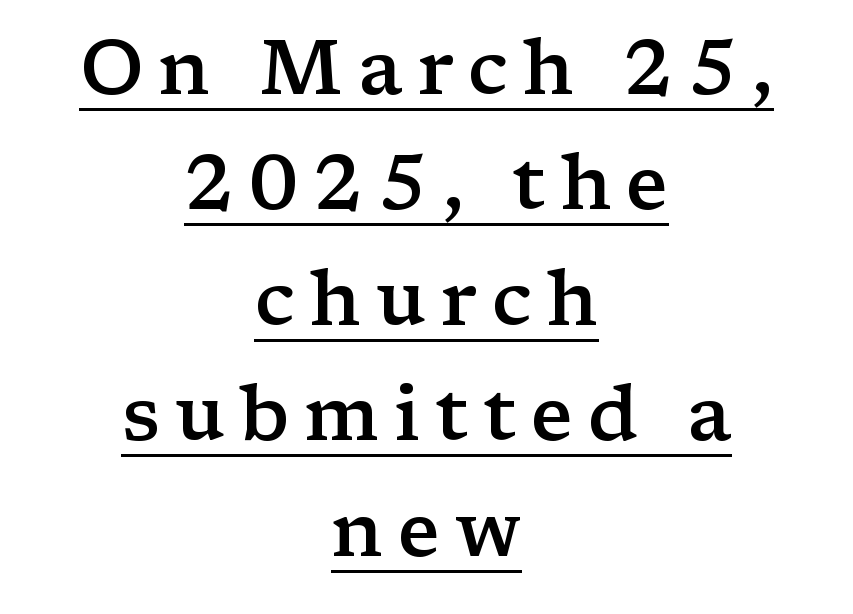
{"serif": "yes", "italic": "no", "bold": "semi", "weight": "semibold", "width": "wide", "stroke_contrast": "low", "x_height": "medium", "monospaced": "no", "underline": "yes", "align": "center", "line_spacing": "normal", "line_spacing_ratio": 1.5, "glyph_px": 77}
